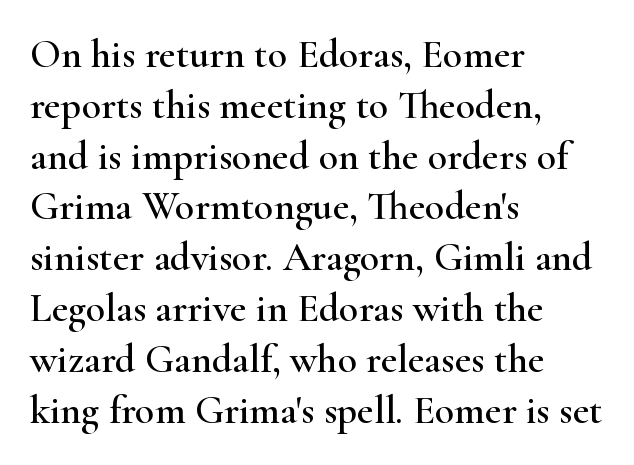
{"serif": "yes", "italic": "no", "width": "wide", "stroke_contrast": "high", "x_height": "small", "monospaced": "no", "underline": "no", "align": "left", "line_spacing": "normal", "line_spacing_ratio": 1.27, "letter_spacing": "normal", "letter_spacing_em": 0.0, "glyph_px": 40}
